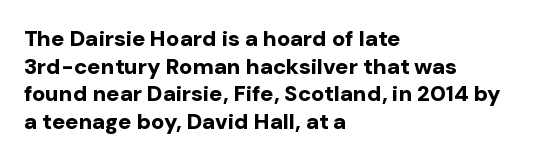
{"italic": "no", "bold": "yes", "underline": "no", "align": "left", "line_spacing": "normal", "line_spacing_ratio": 1.26, "letter_spacing": "normal", "letter_spacing_em": 0.0, "glyph_px": 22}
